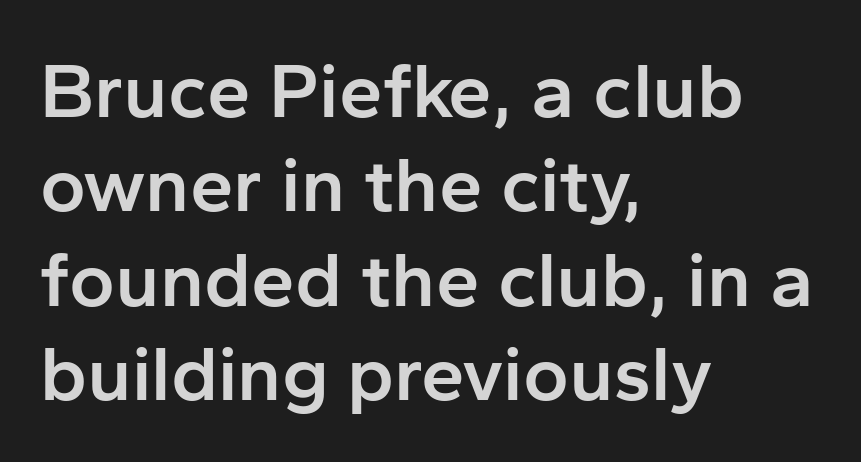
{"serif": "no", "italic": "no", "bold": "semi", "weight": "semibold", "width": "normal", "stroke_contrast": "low", "x_height": "medium", "monospaced": "no", "underline": "no", "align": "left", "line_spacing_ratio": 1.21, "letter_spacing": "normal", "letter_spacing_em": 0.0, "glyph_px": 78}
